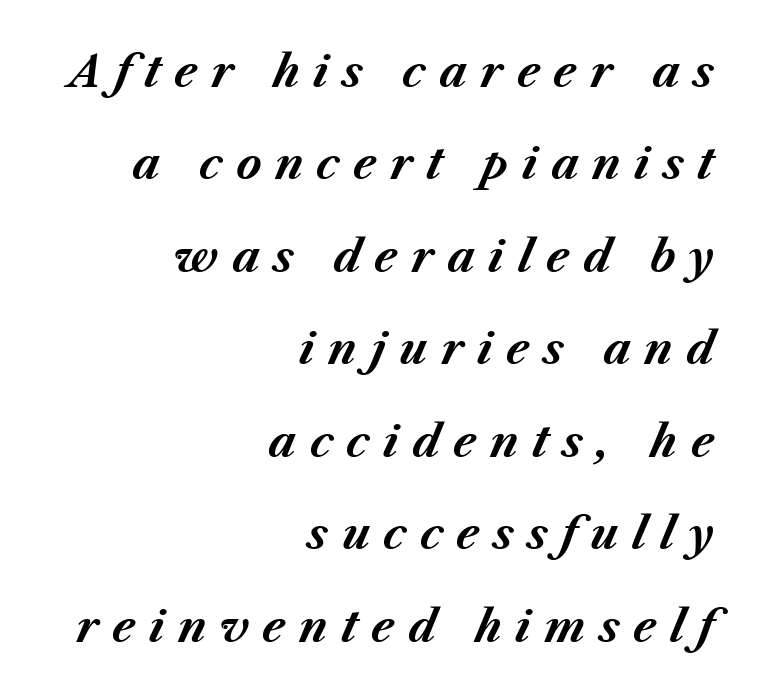
Q: Is the text bold? A: Yes.
Q: Is the text italic (slanted)? A: Yes, it leans right by about 23 degrees.
Q: Is the text underlined? A: No.
Q: How is the paragraph aligned? A: Right-aligned.
Q: Is the spacing between letters normal or unusually wide? A: Unusually wide.
Q: Is the spacing between lines tight, normal or loose? A: Loose.
Q: Width (condensed, normal, or wide)? A: Normal.
Q: Stroke contrast? A: Medium.
Q: x-height? A: Medium.
Q: Monospaced? A: No.
